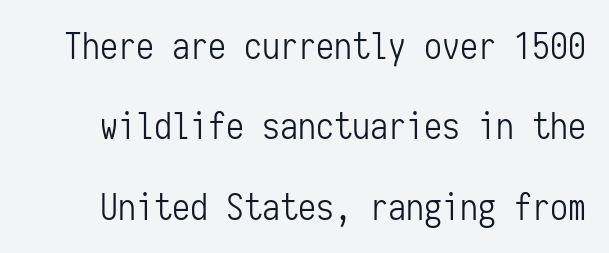
The image shows 36 px light, condensed sans-serif type, upright, monospaced; set loose line spacing (2.23x), normal letter spacing, not underlined; low stroke contrast and a medium x-height.
